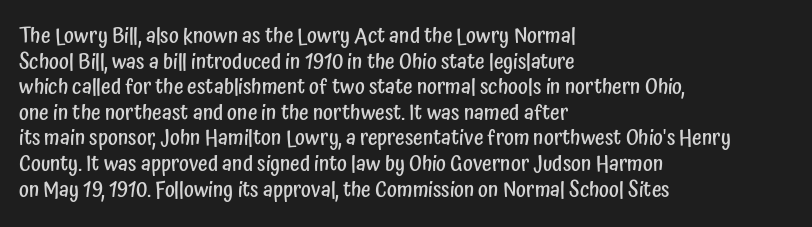
{"italic": "no", "bold": "semi", "underline": "no", "align": "left", "line_spacing_ratio": 1.22, "letter_spacing": "normal", "letter_spacing_em": 0.0, "glyph_px": 21}
